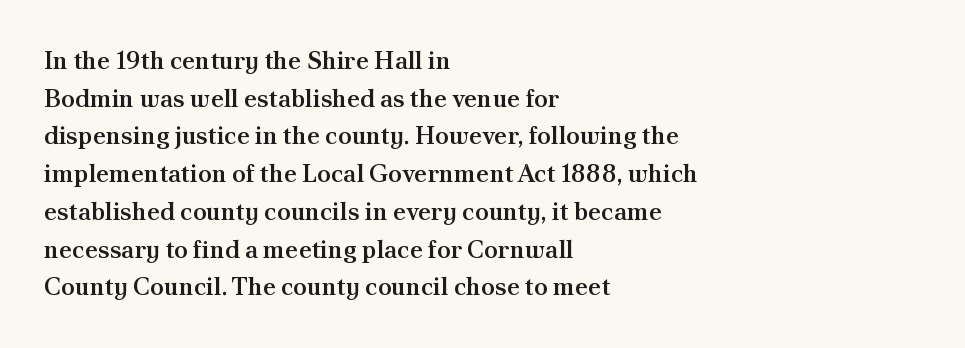
The foot of each line stays bare and open. Horizontal bands of white between lines are of average thickness. A fair bit of extra ink — the face is semibold, not bold. Where is the straight margin? On the left.
